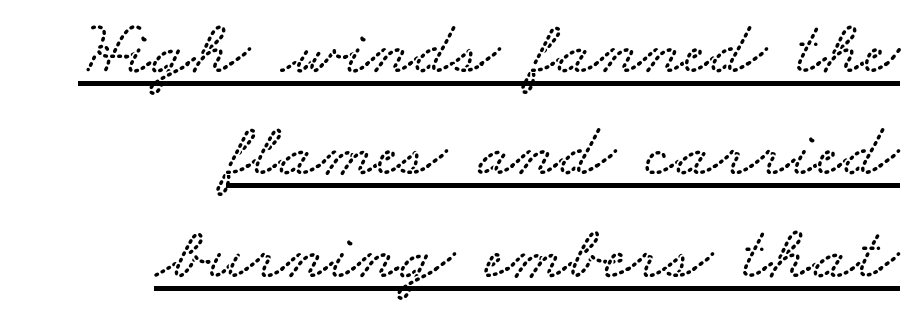
The image shows 77 px wide type; set right-aligned, normal line spacing (1.33x), normal letter spacing, underlined; low stroke contrast and a small x-height.
